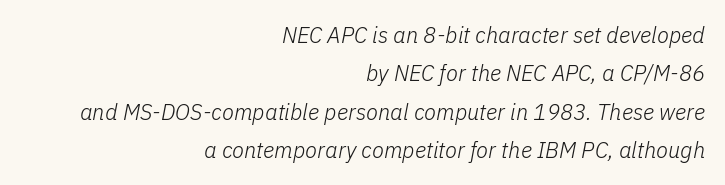
Weight: not bold — regular or lighter. Clear beneath every line of the passage. Is the block centered? No — it sits flush against the right margin. The text carries the slant typical of an italic or oblique font.
